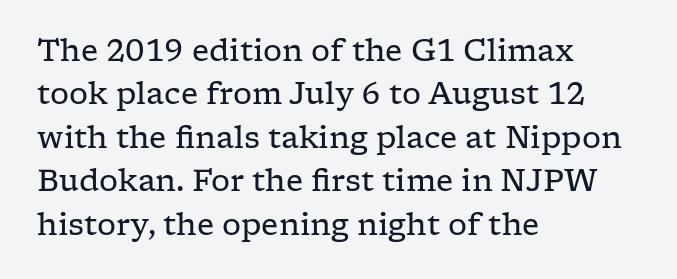
Q: Is the text bold? A: No.
Q: Is the text italic (slanted)? A: No, it is upright.
Q: Is the typeface a serif or a sans-serif typeface? A: Serif.
Q: Is the text underlined? A: No.
Q: How is the paragraph aligned? A: Left-aligned.
Q: Is the spacing between letters normal or unusually wide? A: Normal.
Q: Is the spacing between lines tight, normal or loose? A: Normal.
Q: Width (condensed, normal, or wide)? A: Wide.
Q: Stroke contrast? A: Low.
Q: x-height? A: Medium.
Q: Monospaced? A: No.
